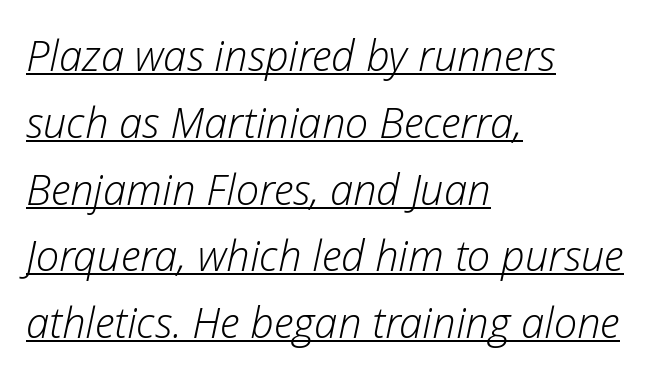
The glyphs are accompanied by a horizontal stroke just below them. Reading down the column, the eye jumps a familiar distance to each next line. The typesetter chose a ragged-right arrangement here. Rendered with sloped, italic letterforms.
